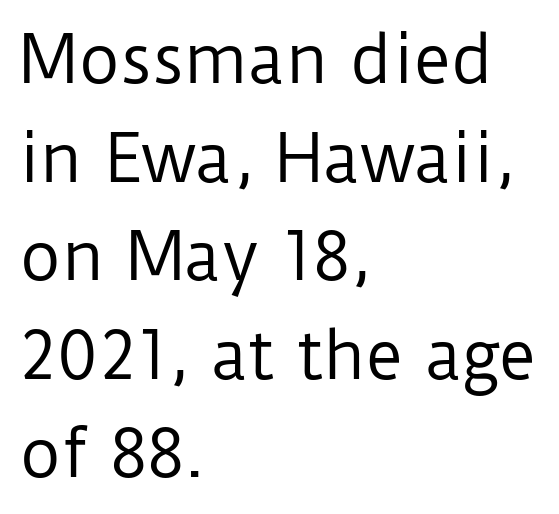
Q: Is the text bold? A: No.
Q: Is the text italic (slanted)? A: No, it is upright.
Q: Is the typeface a serif or a sans-serif typeface? A: Sans-serif.
Q: Is the text underlined? A: No.
Q: How is the paragraph aligned? A: Left-aligned.
Q: Is the spacing between letters normal or unusually wide? A: Normal.
Q: Is the spacing between lines tight, normal or loose? A: Normal.
Q: Width (condensed, normal, or wide)? A: Normal.
Q: Stroke contrast? A: Low.
Q: x-height? A: Medium.
Q: Monospaced? A: No.
